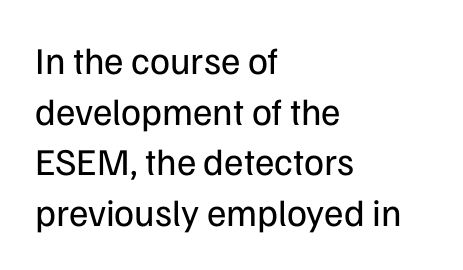
Each stroke keeps to a modest, everyday thickness or less. A student would call this left alignment; a typographer would say flush left, rag right. The words here are not underlined. Each letter keeps its own natural width here, so spacing adapts to shape.
